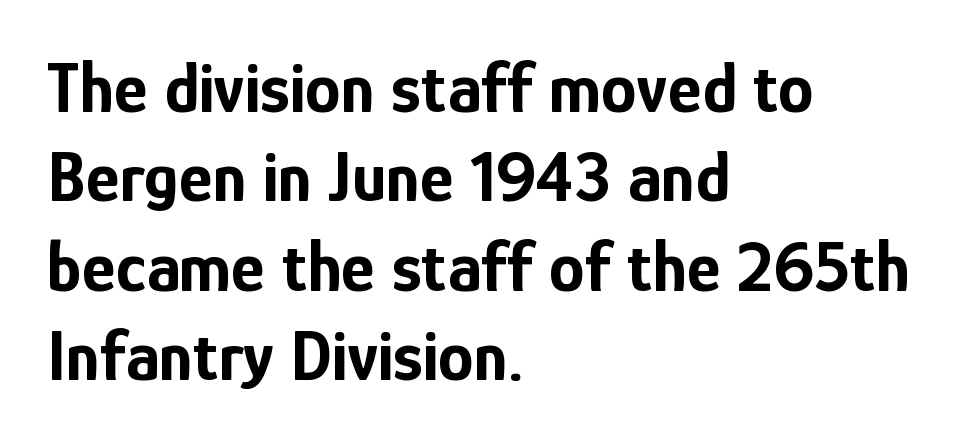
Q: Is the text bold? A: Yes.
Q: Is the text italic (slanted)? A: No, it is upright.
Q: Is the typeface a serif or a sans-serif typeface? A: Sans-serif.
Q: Is the text underlined? A: No.
Q: How is the paragraph aligned? A: Left-aligned.
Q: Is the spacing between letters normal or unusually wide? A: Normal.
Q: Width (condensed, normal, or wide)? A: Condensed.
Q: Stroke contrast? A: Low.
Q: x-height? A: Medium.
Q: Monospaced? A: No.
